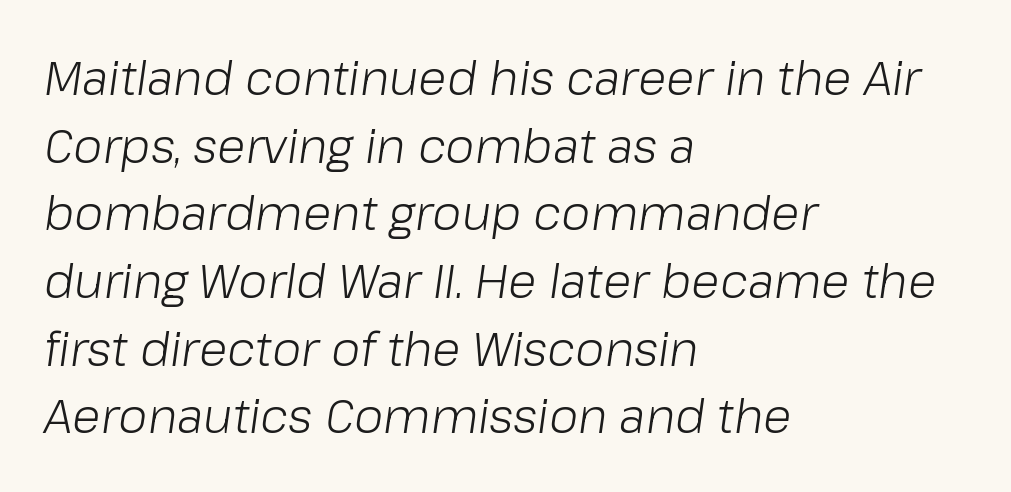
Weight: in the light-to-regular range. Has an underline been added? It has not. Note the varied advance widths — an 'i' is clearly narrower than an 'm'. Compared with ordinary roman type, these characters are visibly tilted. Interline gaps are of average width in this sample.
